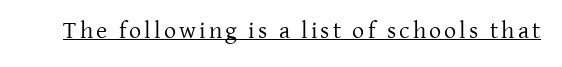
{"italic": "no", "bold": "no", "underline": "yes", "glyph_px": 24}
